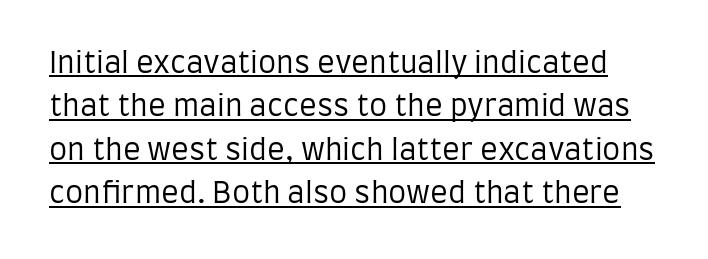
Q: Is the text bold? A: No.
Q: Is the text italic (slanted)? A: No, it is upright.
Q: Is the typeface a serif or a sans-serif typeface? A: Sans-serif.
Q: Is the text underlined? A: Yes.
Q: Is the spacing between letters normal or unusually wide? A: Normal.
Q: Is the spacing between lines tight, normal or loose? A: Normal.
Q: Width (condensed, normal, or wide)? A: Condensed.
Q: Stroke contrast? A: Low.
Q: x-height? A: Large.
Q: Monospaced? A: No.
